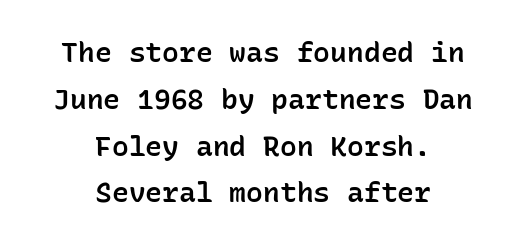
The image shows 28 px semibold sans-serif type, upright, monospaced; set centered, normal line spacing (1.67x), normal letter spacing, not underlined; low stroke contrast and a medium x-height.
